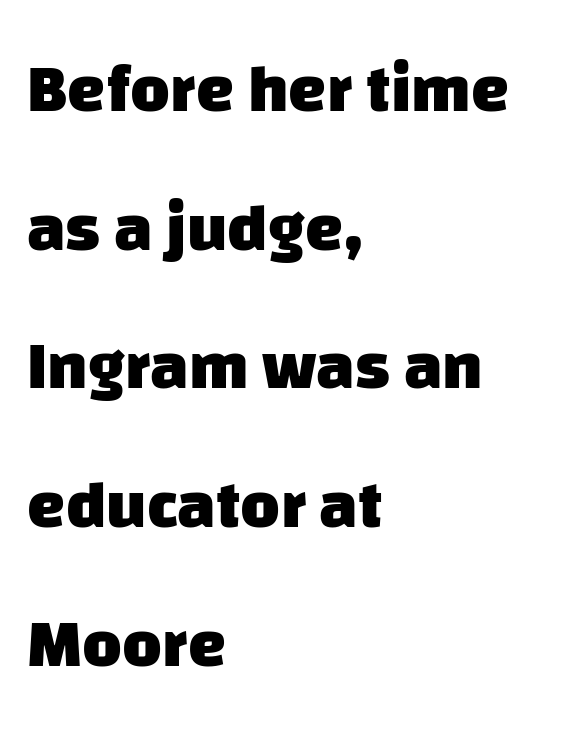
{"serif": "no", "bold": "yes", "weight": "heavy", "width": "normal", "stroke_contrast": "low", "x_height": "large", "monospaced": "no", "underline": "no", "align": "left", "line_spacing": "loose", "line_spacing_ratio": 2.04, "letter_spacing": "normal", "letter_spacing_em": 0.0, "glyph_px": 68}
